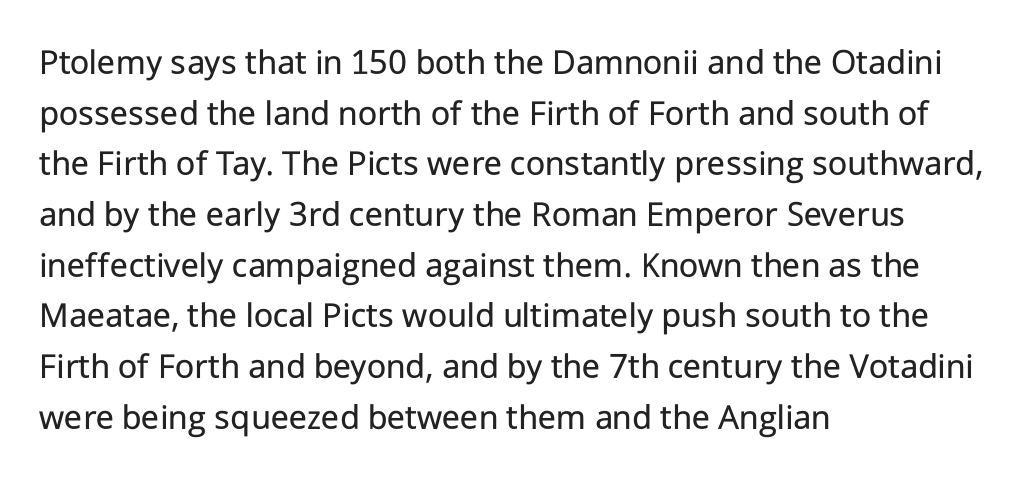
Here the designer chose a conventional face with non-uniform glyph widths. No feet cap the strokes, marking this as sans-serif type. These lines keep a tight, regular rhythm from letter to letter. The area under the type is left untouched. Layout note: lines flush left. The lettering stays uniformly vertical, giving the passage a roman look.
